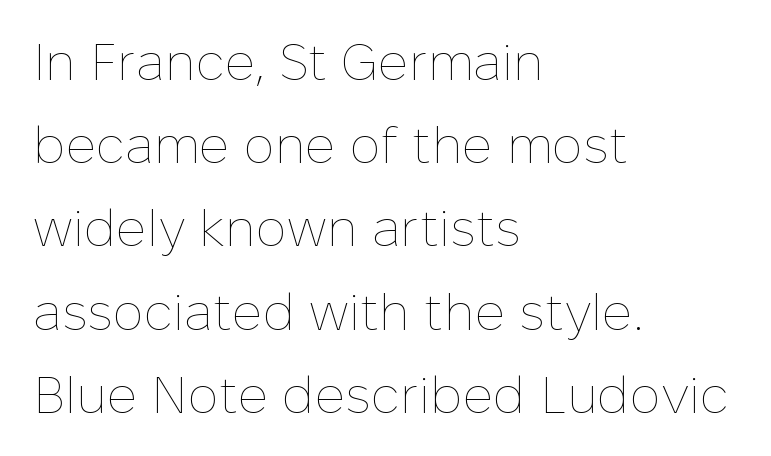
The letters advance in unequal steps, a hallmark of proportional type. Baseline-to-baseline distance is the conventional proportion of letter height. Leftover space on each line is placed entirely after the last word. Words appear dense and cohesive because spacing is normal. The glyphs are unaccompanied by any horizontal stroke below them. Posture: upright roman.
